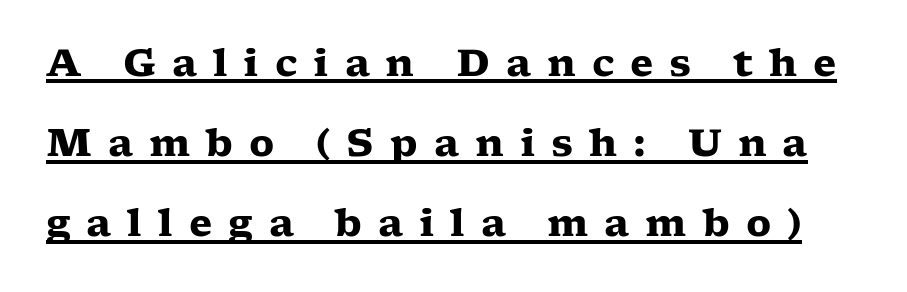
The image shows 38 px heavy, wide serif type, upright; set loose line spacing (2.11x), unusually wide letter spacing (+0.42 em), underlined; low stroke contrast and a medium x-height.
